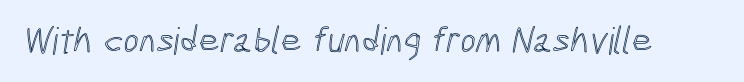
{"width": "condensed", "x_height": "medium", "monospaced": "no", "underline": "no", "letter_spacing": "normal", "letter_spacing_em": 0.0, "glyph_px": 37}
